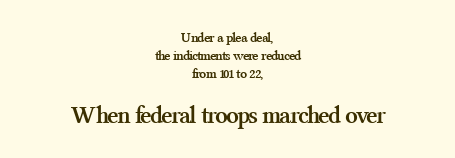
Q: Is the text bold? A: Yes.
Q: Is the text italic (slanted)? A: No, it is upright.
Q: Is the text underlined? A: No.
Q: How is the paragraph aligned? A: Centered.
Q: Is the spacing between letters normal or unusually wide? A: Normal.
Q: Is the spacing between lines tight, normal or loose? A: Normal.
Q: Which block of text is set in a larger size, the first (top) or the second (bottom)? A: The second (bottom) one.
